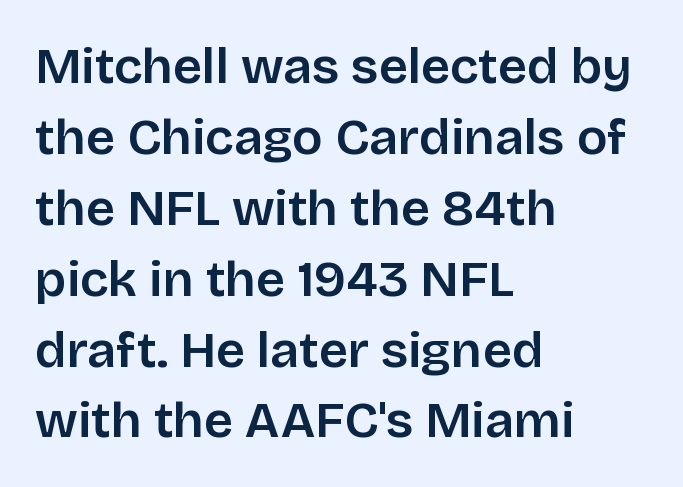
Casual observation: everything's shoved over to the left. Italic? Not at all — the glyphs are vertical. The string is rendered with underlining switched off. Does extra space separate the letters? No, they use regular spacing.
